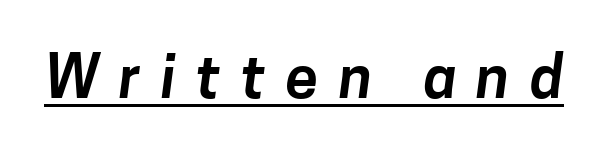
Short note: letters widely spaced. Observe the absence of serifs on each vertical stroke in this sample. These lines are rendered in a variable-pitch font. Looks like someone drew a line under every word here.
